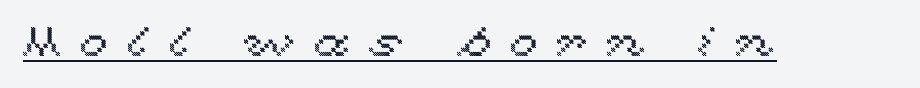
{"width": "wide", "x_height": "medium", "monospaced": "no", "underline": "yes", "letter_spacing": "wide", "letter_spacing_em": 0.45, "glyph_px": 41}
